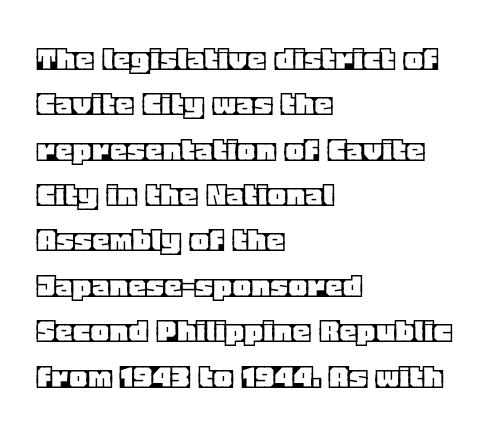
The image shows 36 px text type, upright; set left-aligned, normal line spacing (1.26x), normal letter spacing, not underlined; a large x-height.
